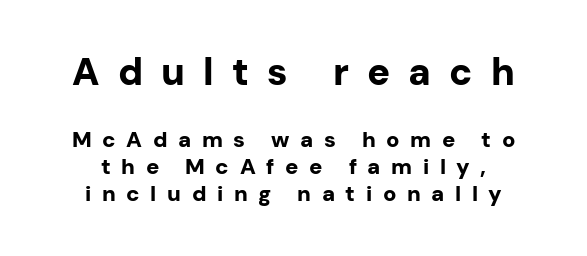
The image shows 38 px bold sans-serif type, upright; set centered, line spacing 1.24x, unusually wide letter spacing (+0.48 em), not underlined; the first (top) block is 1.73x larger; low stroke contrast and a medium x-height.
